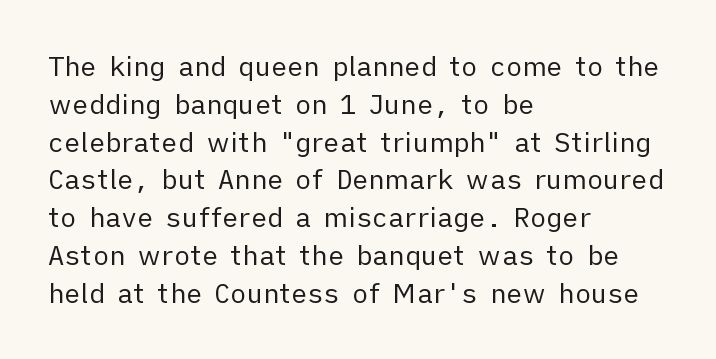
{"italic": "no", "bold": "no", "underline": "no", "align": "left", "line_spacing": "normal", "line_spacing_ratio": 1.4, "letter_spacing": "normal", "letter_spacing_em": 0.0, "glyph_px": 27}
